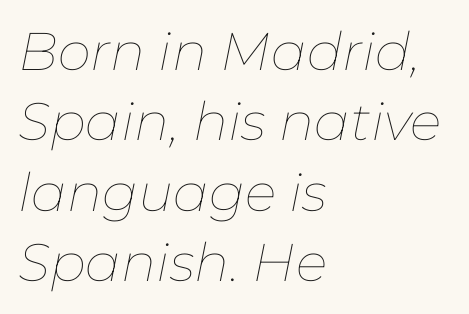
{"italic": "yes", "lean": "right", "slant_degrees": 11, "bold": "no", "weight": "thin", "width": "normal", "stroke_contrast": "low", "x_height": "medium", "monospaced": "no", "underline": "no", "align": "left", "line_spacing": "normal", "line_spacing_ratio": 1.33, "letter_spacing": "normal", "letter_spacing_em": 0.0, "glyph_px": 53}
